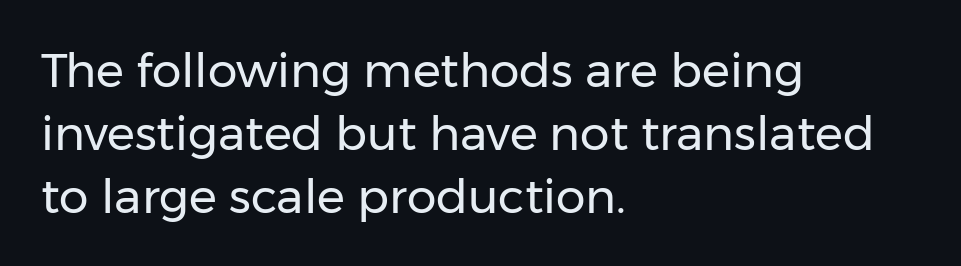
The typeface has the unassuming heft of standard copy or less. Horizontal bands of white between lines are of average thickness. This sample uses plain, unmodified letter spacing. Every row of glyphs begins at an identical x-position on the left.
